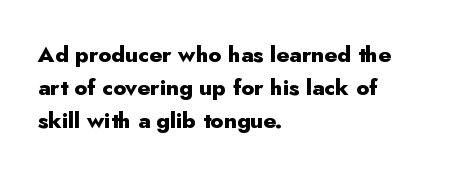
Nobody touched the tracking dial on this one. Alignment: flush left. Tall strokes in this sample are plumb rather than angled. Weight: bold.
